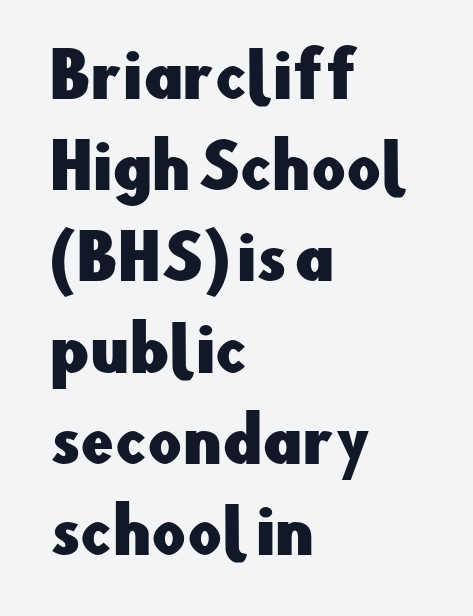
{"serif": "no", "italic": "no", "width": "normal", "stroke_contrast": "low", "x_height": "small", "monospaced": "no", "underline": "no", "align": "left", "line_spacing": "normal", "line_spacing_ratio": 1.52, "letter_spacing": "normal", "letter_spacing_em": 0.0, "glyph_px": 60}
